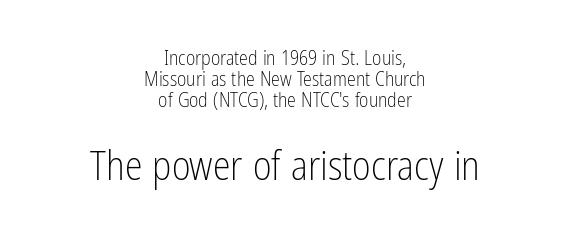
The font family rendered here belongs to the sans-serif group. Plain, unruled lines of type. Caption: face not bold, strokes unweighted. Short and long lines alike share a common midpoint. The type is set solid horizontally, with unmodified tracking.
